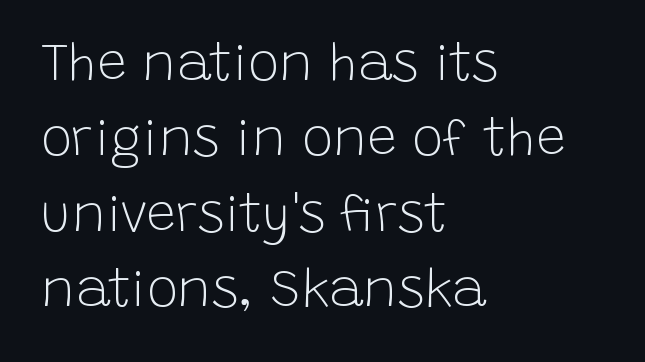
In terms of posture, this sample is upright. This sample keeps an unexceptional amount of space between lines. These lines are rendered in a variable-pitch font. The zone under the glyphs is completely vacant. Counters stay open thanks to moderate or lighter strokes. The characters display no serif detailing; their extremities are plain.
